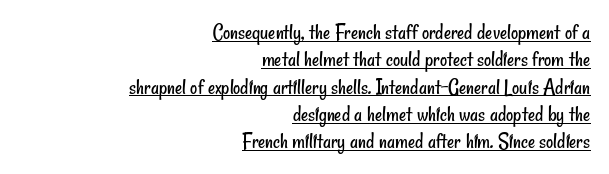
The image shows 22 px text type; set right-aligned, line spacing 1.24x, normal letter spacing, underlined.
